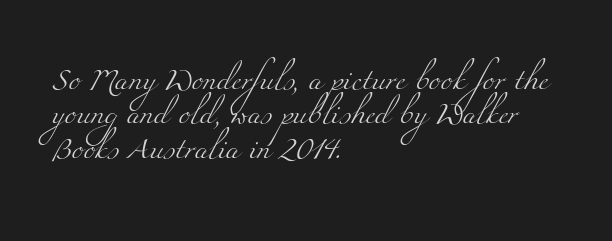
Q: Is the text bold? A: No.
Q: Is the text underlined? A: No.
Q: How is the paragraph aligned? A: Left-aligned.
Q: Is the spacing between letters normal or unusually wide? A: Normal.
Q: Is the spacing between lines tight, normal or loose? A: Normal.
